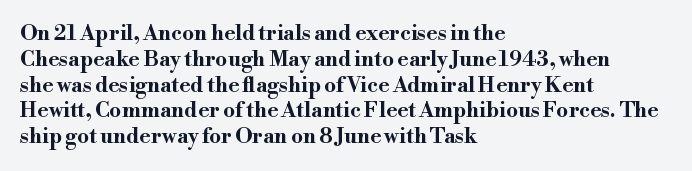
{"italic": "no", "bold": "yes", "underline": "no", "align": "left", "line_spacing_ratio": 1.23, "letter_spacing": "normal", "letter_spacing_em": 0.0, "glyph_px": 21}
